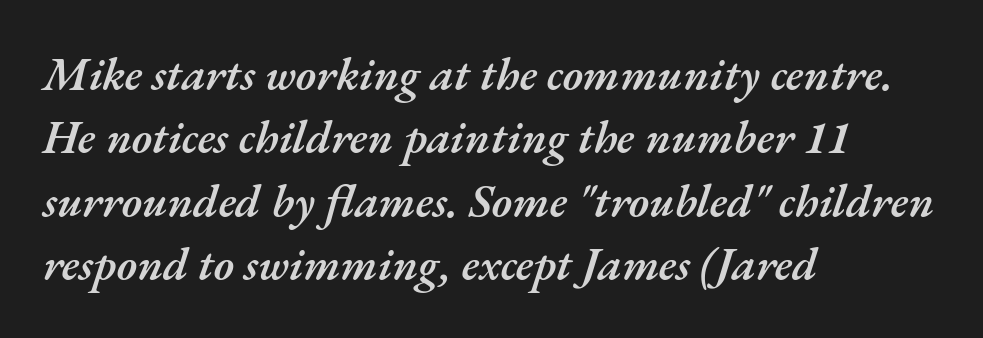
Notice the strokes are somewhat thickened but not fully heavy: this is a semibold. A normal amount of white space separates one row of letters from the next. The whole block is typeset with a tilt. This rendering features lettering with no underline. Students, note that the glyphs here touch the page at normal intervals.
